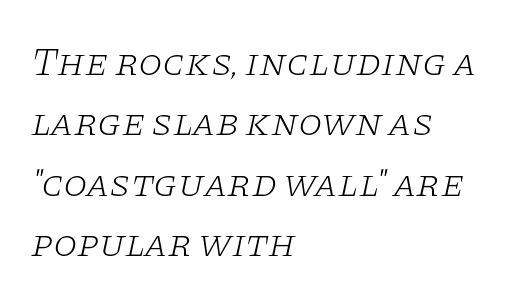
The image shows 39 px light, wide serif type, italic (leaning right); set left-aligned, normal line spacing (1.55x), normal letter spacing, not underlined; low stroke contrast and a large x-height.
